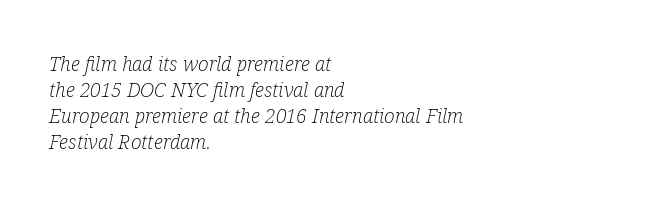
The image shows 20 px text type, italic (leaning right); set left-aligned, normal line spacing (1.3x), normal letter spacing, not underlined.
